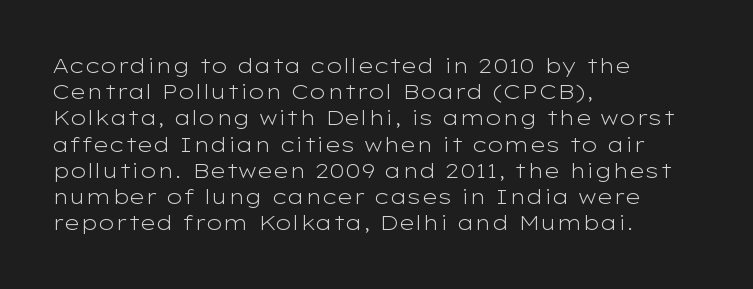
The image shows 21 px text type, upright; set left-aligned, normal line spacing (1.25x), normal letter spacing, not underlined.
